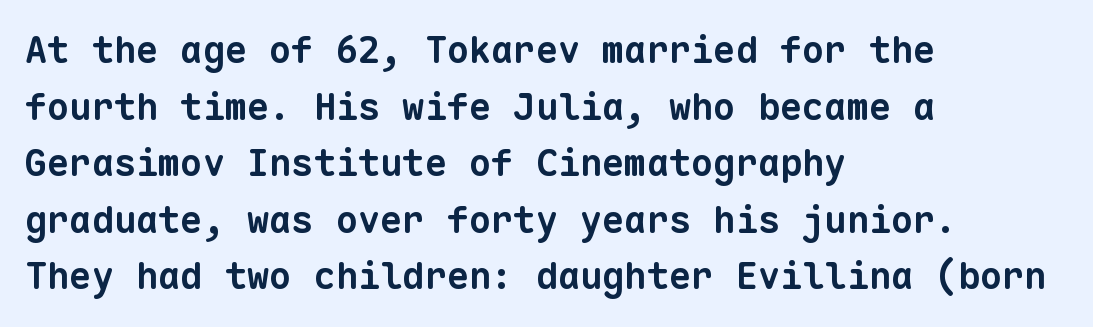
The image shows 37 px bold sans-serif type, monospaced; set left-aligned, normal line spacing (1.53x), normal letter spacing, not underlined; low stroke contrast and a medium x-height.
